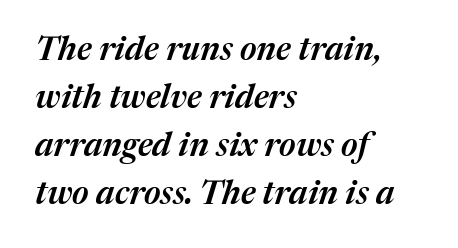
Just letters on the line, the space beneath them empty. The text carries the slant typical of an italic or oblique font. A typesetter would call this proportional, since set widths differ per character. Does the weight exceed regular? Yes, but only to semibold. The passage shown stacks its lines at a standard gap.
